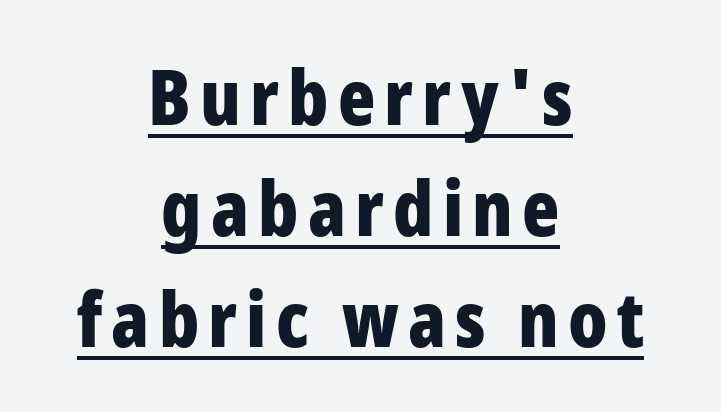
Stroke terminals: plain, sans-serif. In CSS terms this would be text-align: center. As a designer I'd log this as weight 700, bold. Every stem runs plumb, perpendicular to the baseline. Has an underline been added? It has.
